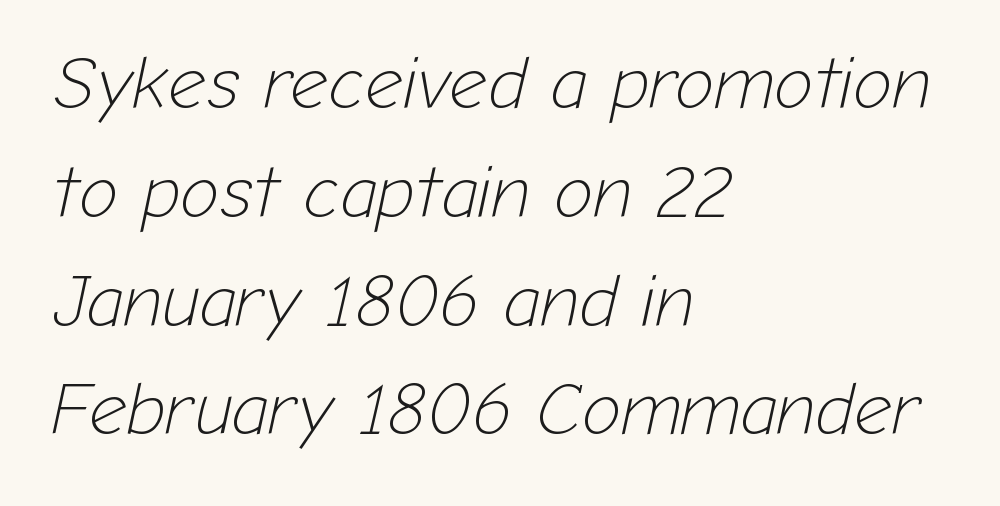
The space directly below the letters is spotless. Compared with a centered layout, this one pins lines to the left instead. The line texture is even and compact thanks to regular tracking. Compared with a typical body face, this is equally light or lighter still. If you measured baseline to baseline, you'd find a middling distance. These lines are rendered in a variable-pitch font.
